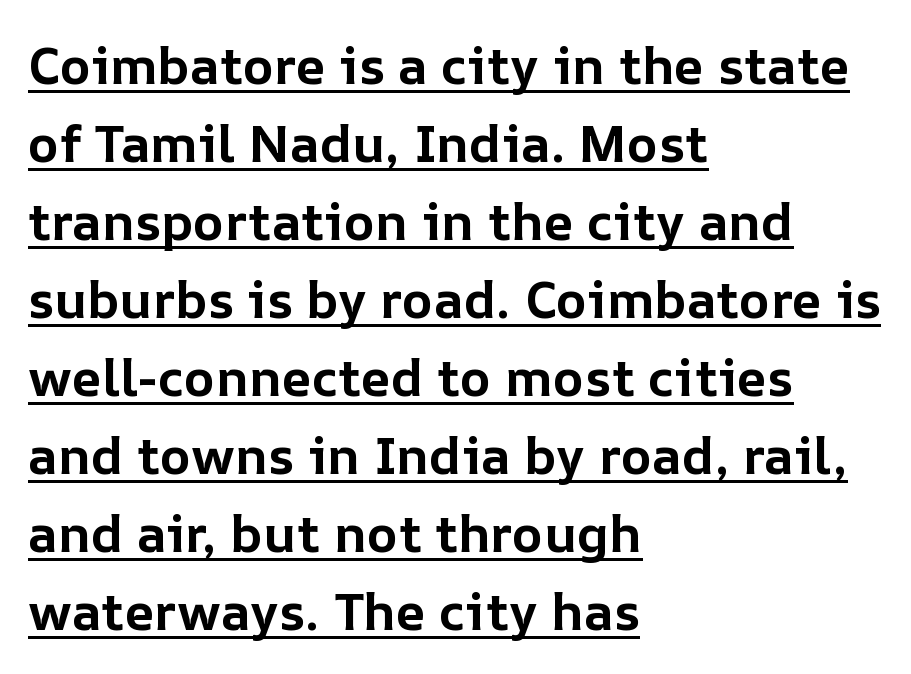
{"italic": "no", "bold": "yes", "weight": "bold", "width": "normal", "stroke_contrast": "low", "x_height": "medium", "monospaced": "no", "underline": "yes", "align": "left", "line_spacing": "normal", "line_spacing_ratio": 1.5, "letter_spacing": "normal", "letter_spacing_em": 0.0, "glyph_px": 52}
